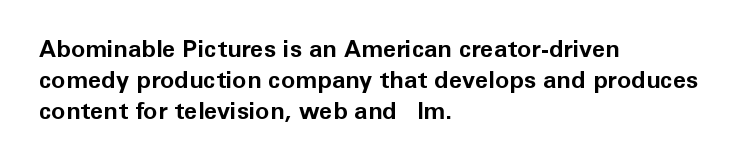
The image shows 24 px bold type, upright; set left-aligned, normal line spacing (1.3x), normal letter spacing, not underlined.
